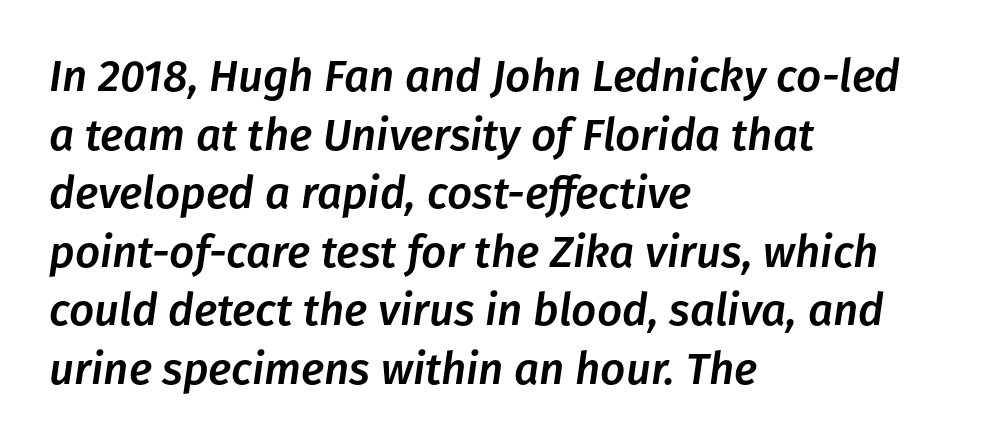
Q: Is the text italic (slanted)? A: Yes, it leans right by about 8 degrees.
Q: Is the text underlined? A: No.
Q: How is the paragraph aligned? A: Left-aligned.
Q: Is the spacing between letters normal or unusually wide? A: Normal.
Q: Is the spacing between lines tight, normal or loose? A: Normal.
Q: Width (condensed, normal, or wide)? A: Normal.
Q: Stroke contrast? A: Low.
Q: x-height? A: Medium.
Q: Monospaced? A: No.
